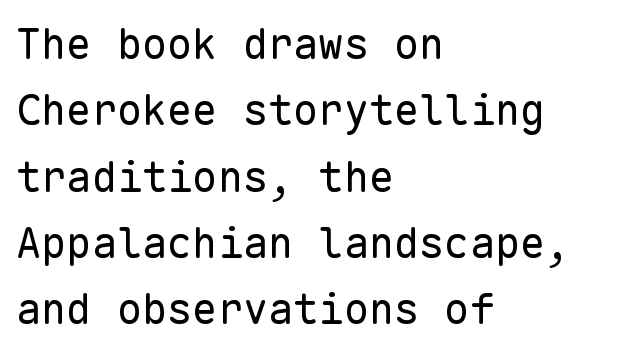
Q: Is the text bold? A: No.
Q: Is the text italic (slanted)? A: No, it is upright.
Q: Is the typeface a serif or a sans-serif typeface? A: Sans-serif.
Q: Is the text underlined? A: No.
Q: How is the paragraph aligned? A: Left-aligned.
Q: Is the spacing between letters normal or unusually wide? A: Normal.
Q: Is the spacing between lines tight, normal or loose? A: Normal.
Q: Width (condensed, normal, or wide)? A: Normal.
Q: Stroke contrast? A: Low.
Q: x-height? A: Medium.
Q: Monospaced? A: Yes.
